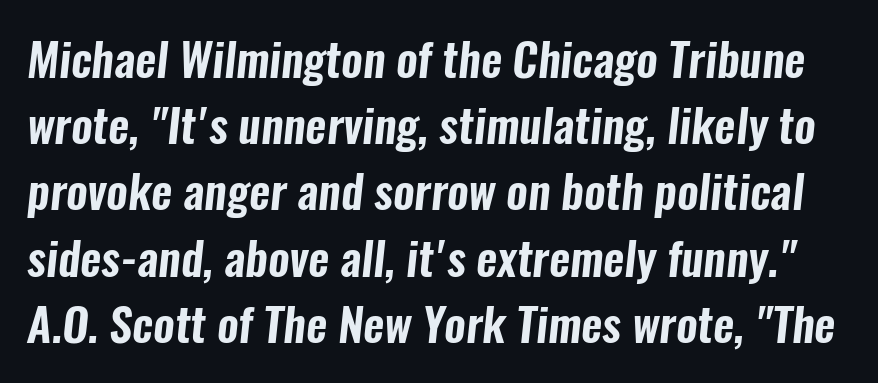
This sample has the flowing, uneven cadence of proportional lettering. Clear beneath every line of the passage. The rendering shows plain stroke endings on the letterforms — a sans-serif design. Students, note that the glyphs here touch the page at normal intervals.
